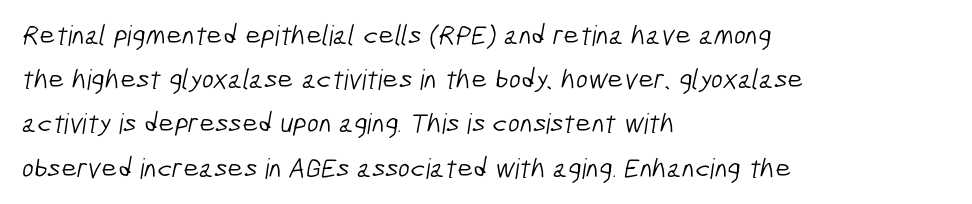
Q: Is the text bold? A: No.
Q: Is the typeface a serif or a sans-serif typeface? A: Sans-serif.
Q: Is the text underlined? A: No.
Q: How is the paragraph aligned? A: Left-aligned.
Q: Is the spacing between letters normal or unusually wide? A: Normal.
Q: Is the spacing between lines tight, normal or loose? A: Normal.
Q: Width (condensed, normal, or wide)? A: Condensed.
Q: Stroke contrast? A: Low.
Q: x-height? A: Medium.
Q: Monospaced? A: No.
